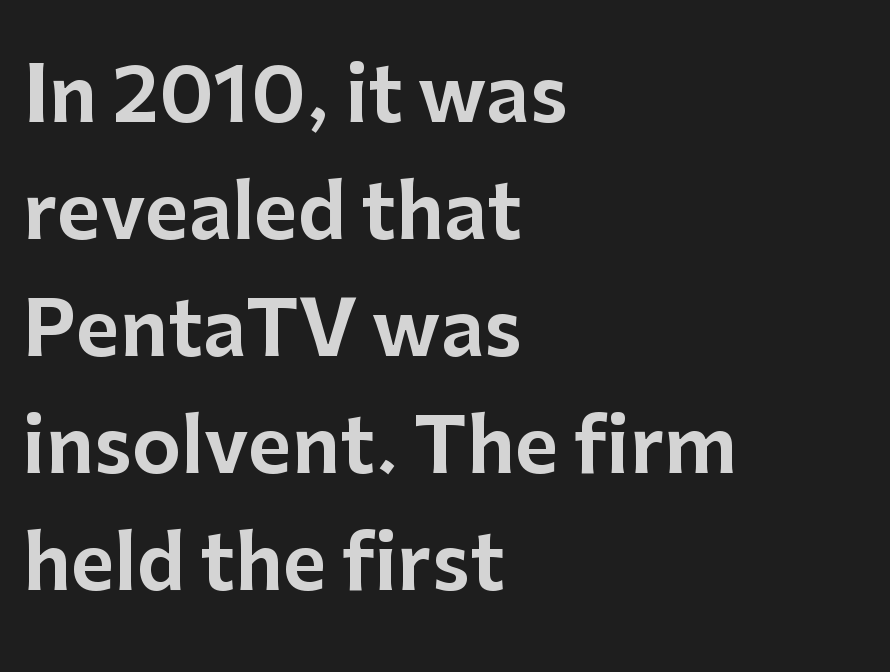
Unlike a traditional serif, this face leaves its strokes unadorned. A bare baseline throughout the passage. Character widths vary here, with narrow letters taking less room than wide ones. Every row of glyphs begins at an identical x-position on the left. Quick note: interline space is typical.
